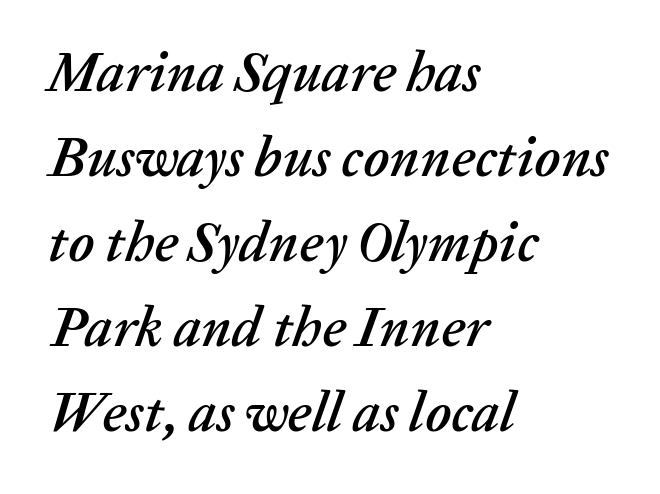
If you drew a line through each stem, it would be angled. The vertical gap from one line to the next is medium. These lines keep a tight, regular rhythm from letter to letter. Visually the block forms a straight wall on the left and a jagged coastline on the right.
